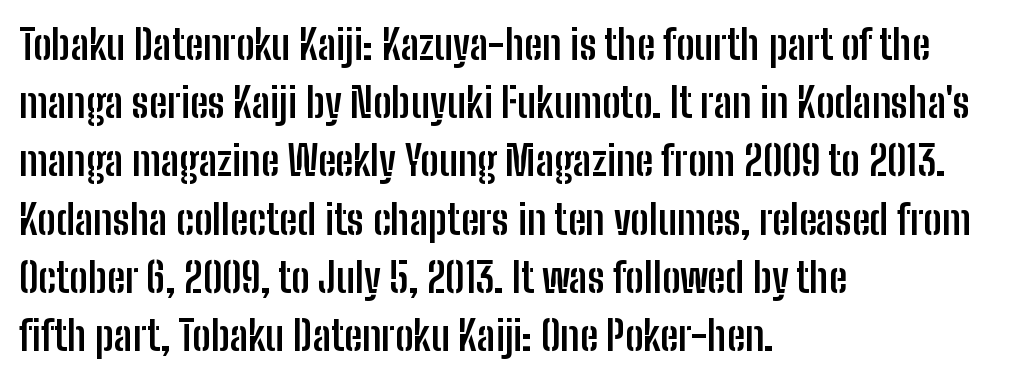
Q: Is the text bold? A: Yes.
Q: Is the text italic (slanted)? A: No, it is upright.
Q: Is the typeface a serif or a sans-serif typeface? A: Sans-serif.
Q: Is the text underlined? A: No.
Q: How is the paragraph aligned? A: Left-aligned.
Q: Is the spacing between letters normal or unusually wide? A: Normal.
Q: Is the spacing between lines tight, normal or loose? A: Normal.
Q: Width (condensed, normal, or wide)? A: Condensed.
Q: Stroke contrast? A: Low.
Q: x-height? A: Medium.
Q: Monospaced? A: No.
